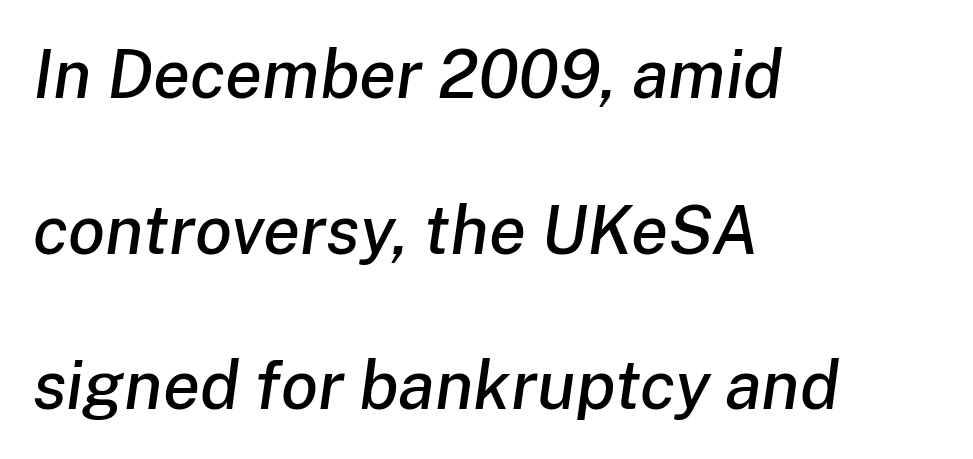
Q: Is the text italic (slanted)? A: Yes, it leans right by about 8 degrees.
Q: Is the text underlined? A: No.
Q: How is the paragraph aligned? A: Left-aligned.
Q: Is the spacing between letters normal or unusually wide? A: Normal.
Q: Is the spacing between lines tight, normal or loose? A: Loose.
Q: Width (condensed, normal, or wide)? A: Normal.
Q: Stroke contrast? A: Low.
Q: x-height? A: Medium.
Q: Monospaced? A: No.
